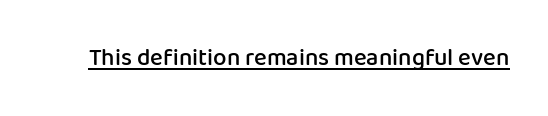
The image shows 24 px text type, upright; set normal letter spacing, underlined.
